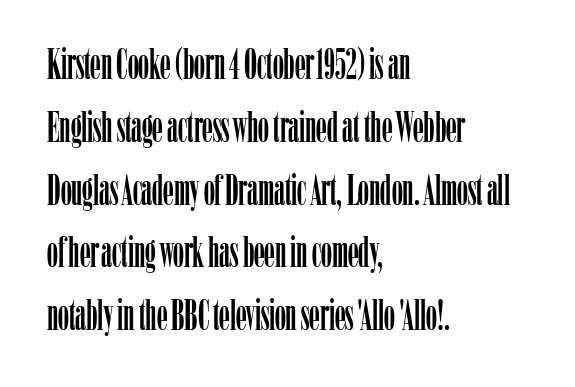
Q: Is the text italic (slanted)? A: No, it is upright.
Q: Is the typeface a serif or a sans-serif typeface? A: Serif.
Q: Is the text underlined? A: No.
Q: How is the paragraph aligned? A: Left-aligned.
Q: Is the spacing between letters normal or unusually wide? A: Normal.
Q: Is the spacing between lines tight, normal or loose? A: Normal.
Q: Width (condensed, normal, or wide)? A: Condensed.
Q: Stroke contrast? A: Low.
Q: x-height? A: Medium.
Q: Monospaced? A: No.
